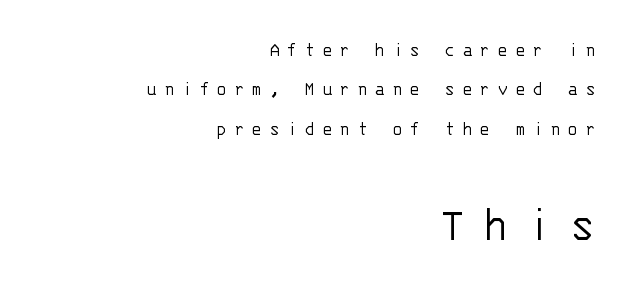
The image shows 52 px light sans-serif type, upright, monospaced; set right-aligned, line spacing 1.87x, unusually wide letter spacing (+0.35 em), not underlined; the second (bottom) block is 2.48x larger; low stroke contrast and a large x-height.
